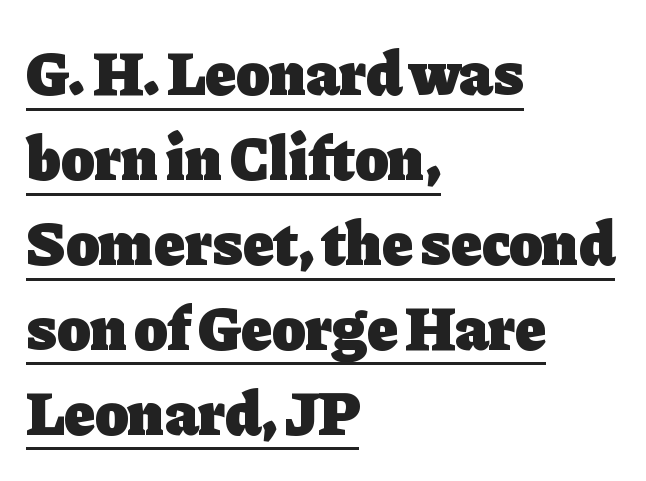
Observe the serifs anchoring each vertical stroke in this sample. Evenly set lines give the paragraph a standard silhouette. Character widths vary here, with narrow letters taking less room than wide ones. Quick note: underline on.
